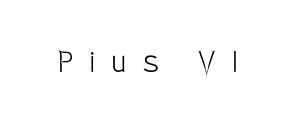
{"serif": "no", "italic": "no", "bold": "no", "weight": "light", "width": "condensed", "stroke_contrast": "low", "x_height": "large", "monospaced": "no", "underline": "no", "letter_spacing": "wide", "letter_spacing_em": 0.46, "glyph_px": 37}
